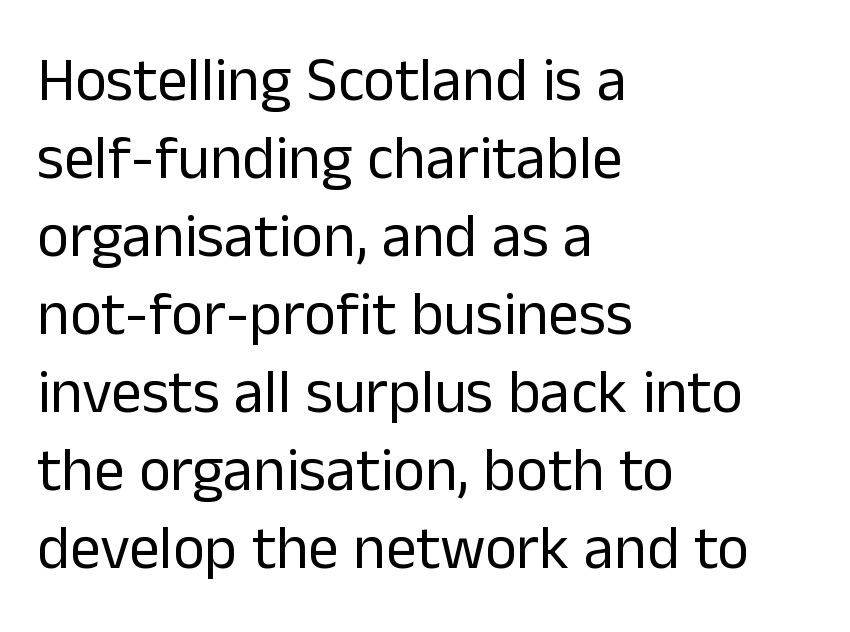
Line starts are locked; line ends wander. The letters look calm and open, with moderate or lighter stems. This sample has the flowing, uneven cadence of proportional lettering. The space directly below the letters is spotless. Unlike italic type, these characters show no tilt at all.
